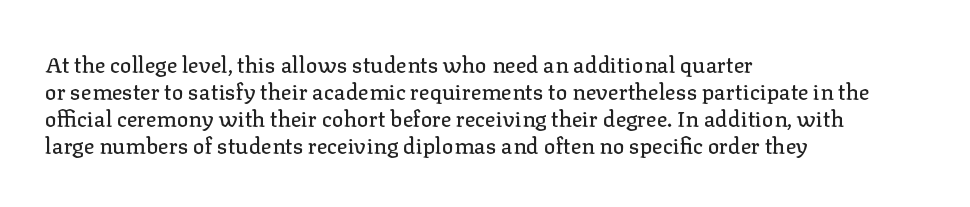
{"italic": "no", "underline": "no", "align": "left", "line_spacing_ratio": 1.23, "letter_spacing": "normal", "letter_spacing_em": 0.0, "glyph_px": 22}
